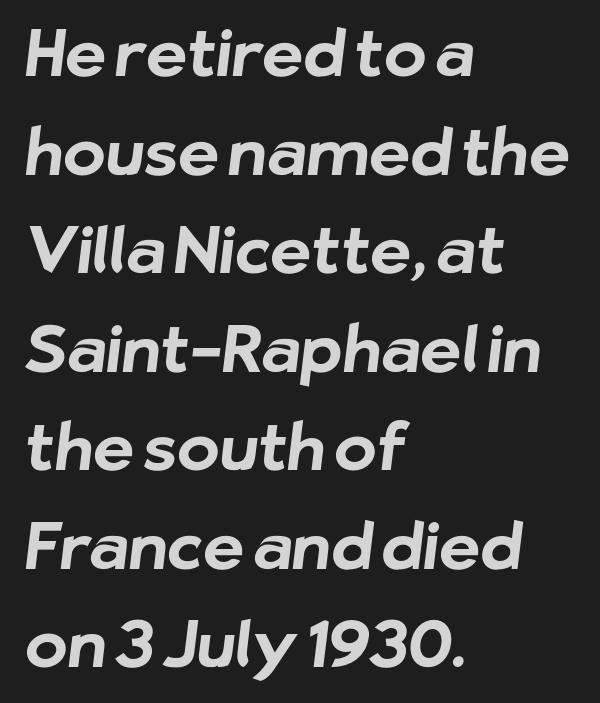
{"serif": "no", "bold": "yes", "weight": "bold", "width": "normal", "stroke_contrast": "low", "x_height": "medium", "monospaced": "no", "underline": "no", "align": "left", "line_spacing": "normal", "line_spacing_ratio": 1.54, "letter_spacing": "normal", "letter_spacing_em": 0.0, "glyph_px": 64}
